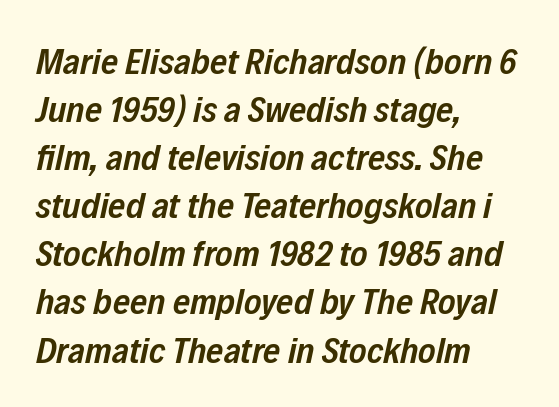
Q: Is the text bold? A: Semi-bold.
Q: Is the text italic (slanted)? A: Yes, it leans right by about 12 degrees.
Q: Is the text underlined? A: No.
Q: How is the paragraph aligned? A: Left-aligned.
Q: Is the spacing between letters normal or unusually wide? A: Normal.
Q: Is the spacing between lines tight, normal or loose? A: Normal.
Q: Width (condensed, normal, or wide)? A: Condensed.
Q: Stroke contrast? A: Low.
Q: x-height? A: Medium.
Q: Monospaced? A: No.
